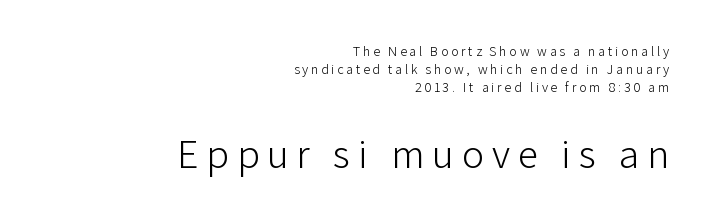
{"serif": "no", "italic": "no", "bold": "no", "weight": "light", "width": "normal", "stroke_contrast": "low", "x_height": "medium", "monospaced": "no", "underline": "no", "align": "right", "line_spacing": "normal", "line_spacing_ratio": 1.29, "larger_block": "second", "size_ratio": 2.93, "glyph_px": 41}
